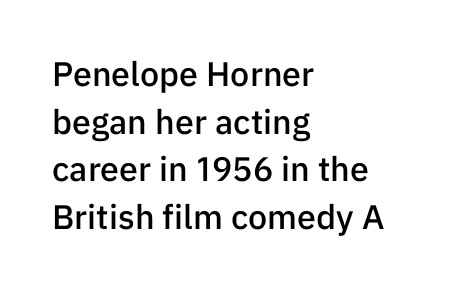
Character widths vary here, with narrow letters taking less room than wide ones. Ordinary non-slanted type is in use. The rendering uses a semibold face; strokes are thickened but not to full bold. Descenders are the only things crossing below the line. Look at the tracking — it's just the regular setting, nothing added. These lines sit exactly where default settings would place them.
